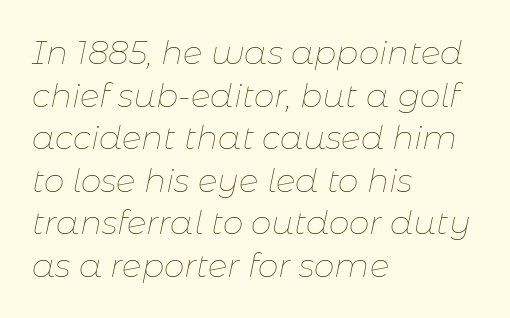
The image shows 33 px thin type, italic (leaning right); set left-aligned, normal line spacing (1.29x), normal letter spacing, not underlined; low stroke contrast and a medium x-height.
